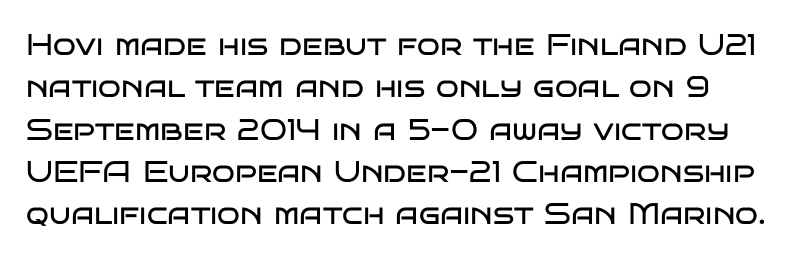
{"serif": "no", "italic": "no", "bold": "no", "weight": "regular", "width": "wide", "stroke_contrast": "low", "x_height": "large", "monospaced": "no", "underline": "no", "line_spacing": "normal", "line_spacing_ratio": 1.41, "letter_spacing": "normal", "letter_spacing_em": 0.0, "glyph_px": 30}
